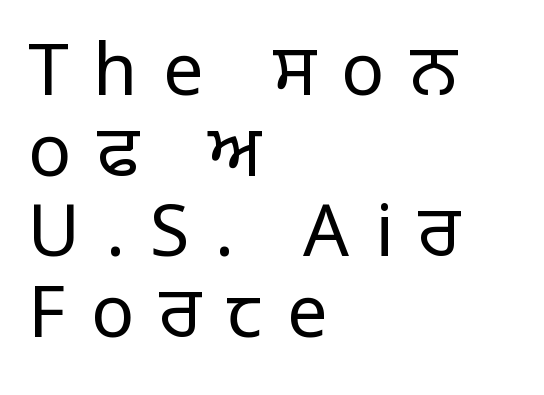
The image shows 72 px regular-weight sans-serif type, upright; set left-aligned, tight line spacing (1.12x), unusually wide letter spacing (+0.35 em), not underlined; low stroke contrast and a large x-height.
